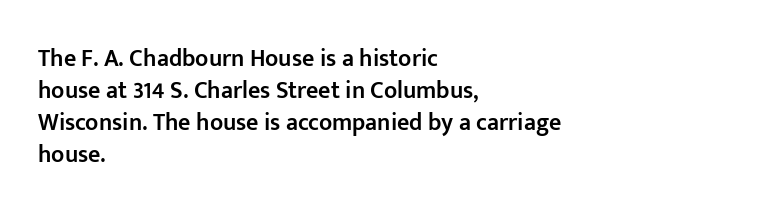
Q: Is the text bold? A: Semi-bold.
Q: Is the text italic (slanted)? A: No, it is upright.
Q: Is the text underlined? A: No.
Q: How is the paragraph aligned? A: Left-aligned.
Q: Is the spacing between letters normal or unusually wide? A: Normal.
Q: Is the spacing between lines tight, normal or loose? A: Normal.
